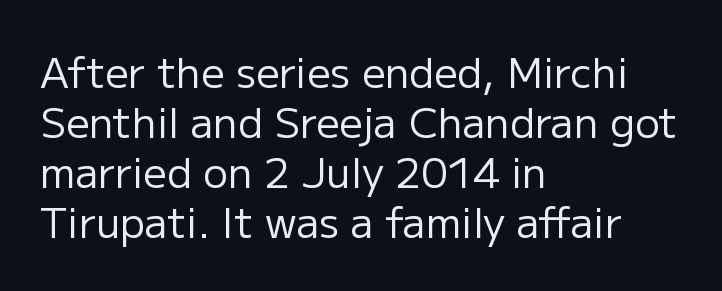
Stroke terminals: plain, sans-serif. Unlike italic type, these characters show no tilt at all. Weight class: somewhere from thin through regular. Character widths vary here, with narrow letters taking less room than wide ones.
